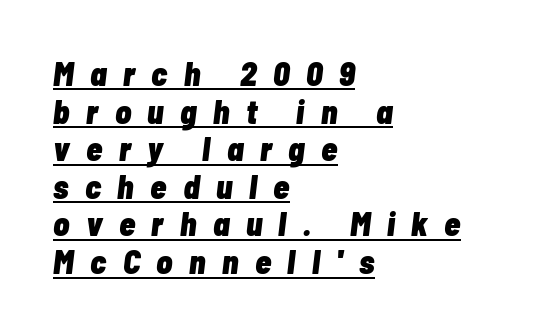
Q: Is the text bold? A: Yes.
Q: Is the text italic (slanted)? A: Yes, it leans right by about 7 degrees.
Q: Is the text underlined? A: Yes.
Q: How is the paragraph aligned? A: Left-aligned.
Q: Is the spacing between letters normal or unusually wide? A: Unusually wide.
Q: Is the spacing between lines tight, normal or loose? A: Tight.
Q: Width (condensed, normal, or wide)? A: Condensed.
Q: Stroke contrast? A: Low.
Q: x-height? A: Medium.
Q: Monospaced? A: No.
